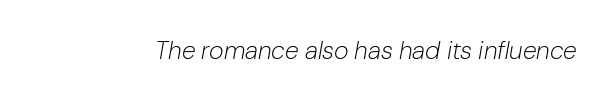
The image shows 25 px text type, italic (leaning right); set normal letter spacing, not underlined.
